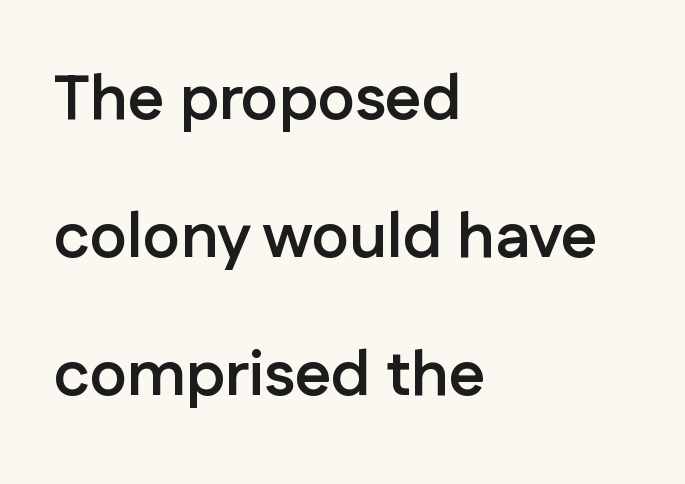
{"serif": "no", "italic": "no", "bold": "yes", "weight": "semibold", "width": "normal", "stroke_contrast": "low", "x_height": "medium", "monospaced": "no", "underline": "no", "align": "left", "line_spacing": "loose", "line_spacing_ratio": 2.19, "letter_spacing": "normal", "letter_spacing_em": 0.0, "glyph_px": 63}
